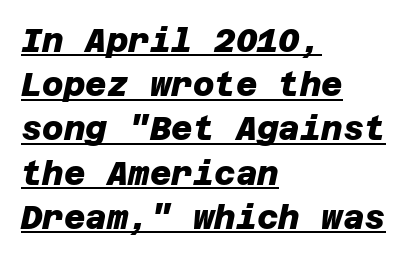
{"serif": "no", "bold": "yes", "weight": "heavy", "width": "normal", "stroke_contrast": "low", "x_height": "large", "underline": "yes", "align": "left", "line_spacing": "normal", "line_spacing_ratio": 1.34, "letter_spacing": "normal", "letter_spacing_em": 0.0, "glyph_px": 33}
